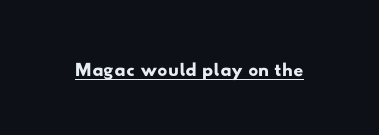
The image shows 28 px wide sans-serif type; set normal letter spacing, underlined; low stroke contrast and a small x-height.
